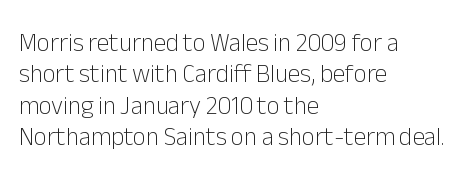
Q: Is the text bold? A: No.
Q: Is the text italic (slanted)? A: No, it is upright.
Q: Is the text underlined? A: No.
Q: How is the paragraph aligned? A: Left-aligned.
Q: Is the spacing between letters normal or unusually wide? A: Normal.
Q: Is the spacing between lines tight, normal or loose? A: Normal.
